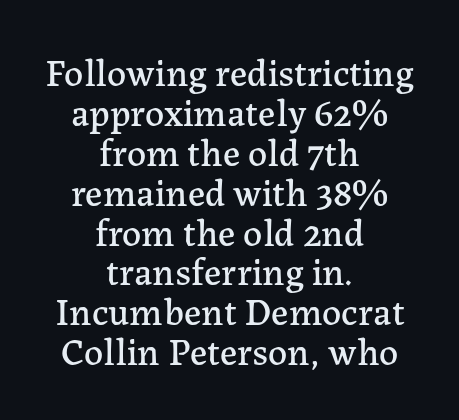
The text was rendered using a seriffed face with decorative stroke endings. Honestly, the rows look squashed on top of each other. The whitespace from short lines is split evenly between both sides. Spacing verdict: proportional, widths tailored to each character.
